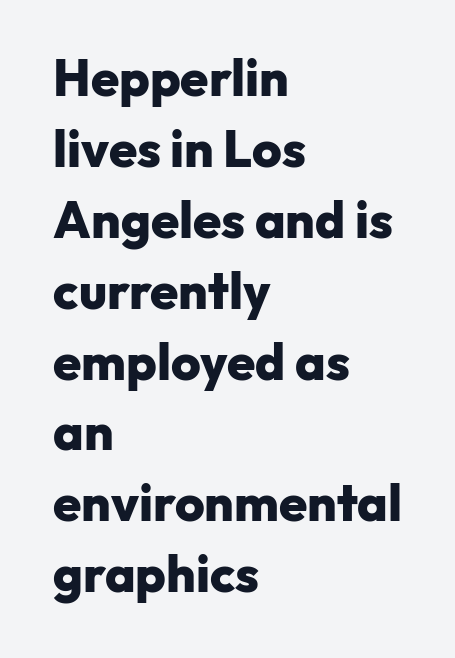
{"serif": "no", "italic": "no", "bold": "yes", "weight": "heavy", "width": "normal", "stroke_contrast": "low", "x_height": "medium", "monospaced": "no", "underline": "no", "align": "left", "line_spacing": "normal", "line_spacing_ratio": 1.39, "letter_spacing": "normal", "letter_spacing_em": 0.0, "glyph_px": 51}
